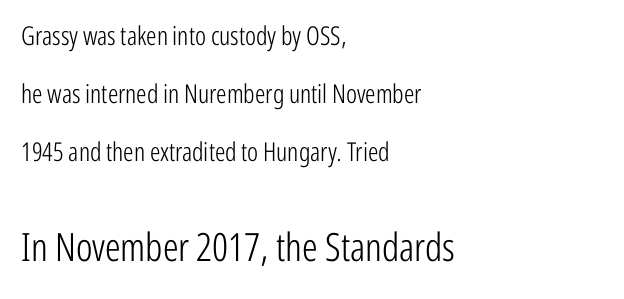
{"serif": "no", "italic": "no", "bold": "no", "weight": "light", "width": "condensed", "stroke_contrast": "low", "x_height": "medium", "monospaced": "no", "underline": "no", "align": "left", "line_spacing": "loose", "line_spacing_ratio": 2.23, "letter_spacing": "normal", "letter_spacing_em": 0.0, "larger_block": "second", "size_ratio": 1.5, "glyph_px": 39}
